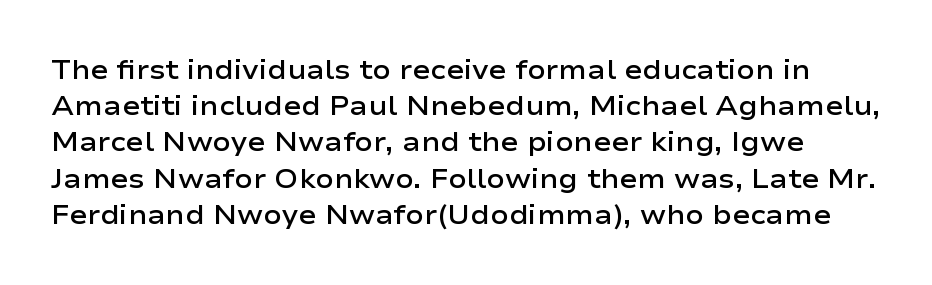
{"italic": "no", "bold": "semi", "underline": "no", "line_spacing": "normal", "line_spacing_ratio": 1.34, "letter_spacing": "normal", "letter_spacing_em": 0.0, "glyph_px": 27}
